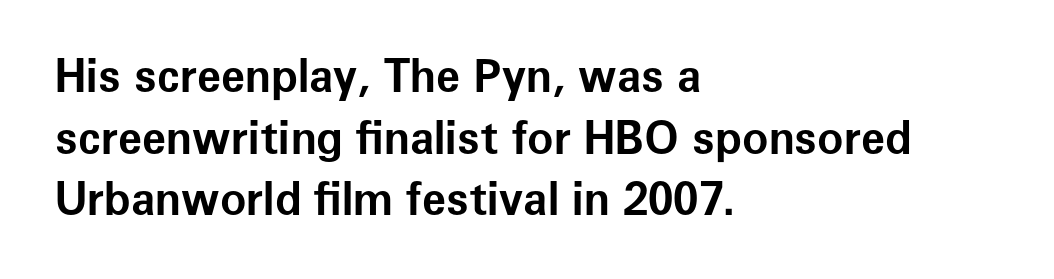
The image shows 44 px bold sans-serif type, upright; set left-aligned, normal line spacing (1.4x), normal letter spacing, not underlined; low stroke contrast and a medium x-height.
